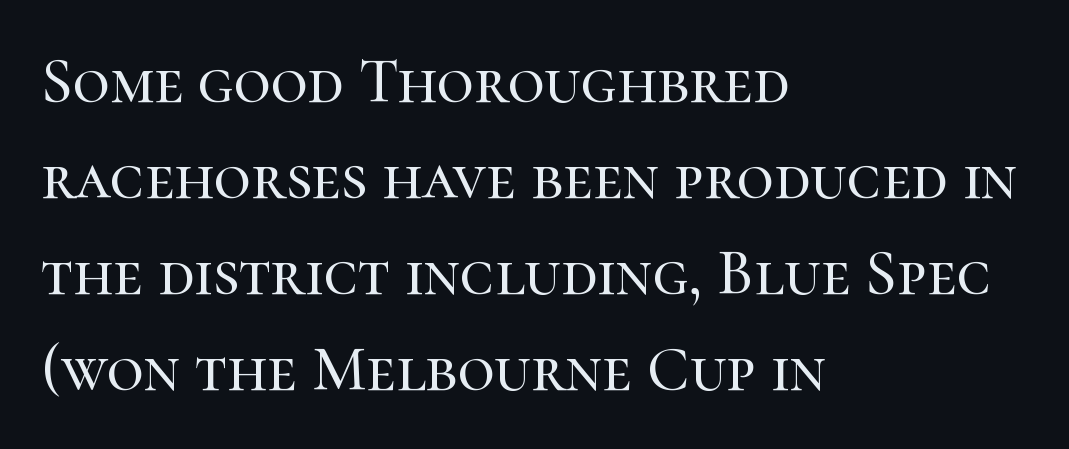
{"serif": "yes", "italic": "no", "width": "normal", "stroke_contrast": "high", "x_height": "medium", "monospaced": "no", "underline": "no", "align": "left", "line_spacing": "normal", "line_spacing_ratio": 1.5, "letter_spacing": "normal", "letter_spacing_em": 0.0, "glyph_px": 64}
